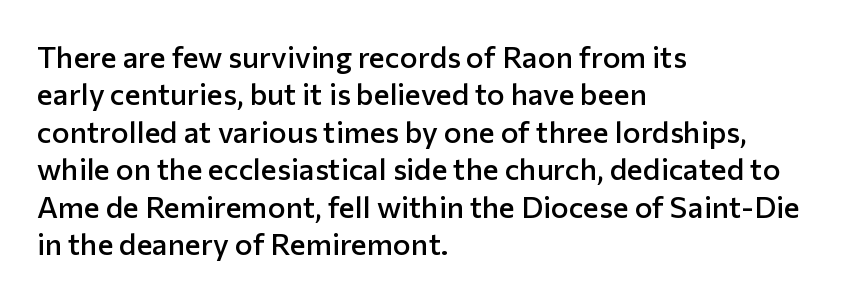
Q: Is the text bold? A: Semi-bold.
Q: Is the text italic (slanted)? A: No, it is upright.
Q: Is the typeface a serif or a sans-serif typeface? A: Sans-serif.
Q: Is the text underlined? A: No.
Q: How is the paragraph aligned? A: Left-aligned.
Q: Is the spacing between letters normal or unusually wide? A: Normal.
Q: Is the spacing between lines tight, normal or loose? A: Normal.
Q: Width (condensed, normal, or wide)? A: Normal.
Q: Stroke contrast? A: Low.
Q: x-height? A: Medium.
Q: Monospaced? A: No.
